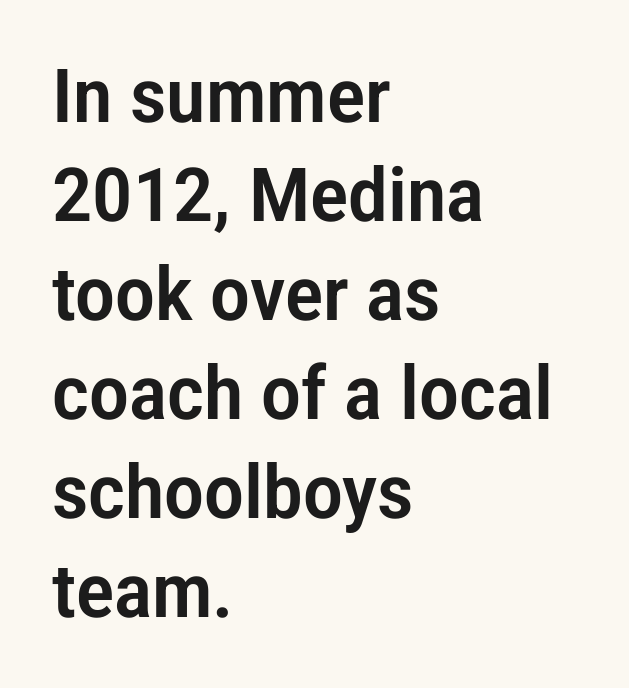
The image shows 75 px condensed sans-serif type, upright; set left-aligned, normal line spacing (1.32x), normal letter spacing, not underlined; low stroke contrast and a medium x-height.
